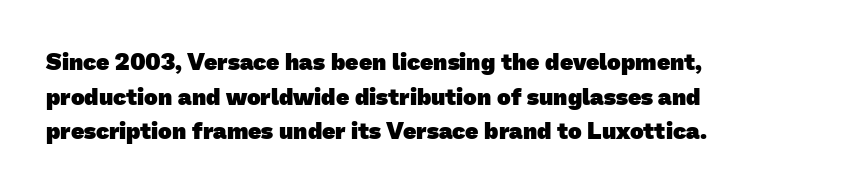
Short note: letters normally spaced. Heavy-handed strokes throughout: this text is bold. The words here are not underlined. The passage is arranged the way most books set body copy — flush left. Vertical spacing — default.
